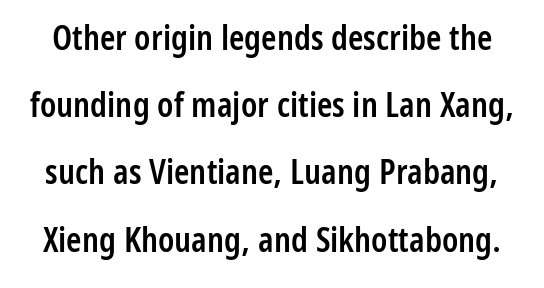
The image shows 35 px semibold, condensed sans-serif type, upright; set loose line spacing (1.92x), normal letter spacing, not underlined; low stroke contrast and a medium x-height.
